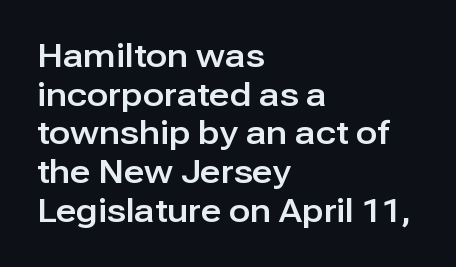
Caption: multi-line text, flush left, ragged right. These lines are rendered in a variable-pitch font. Examine the stroke ends and you'll find no serifs. A clean baseline with only descenders dipping below it. The horizontal fit of the characters is conventional and even.
